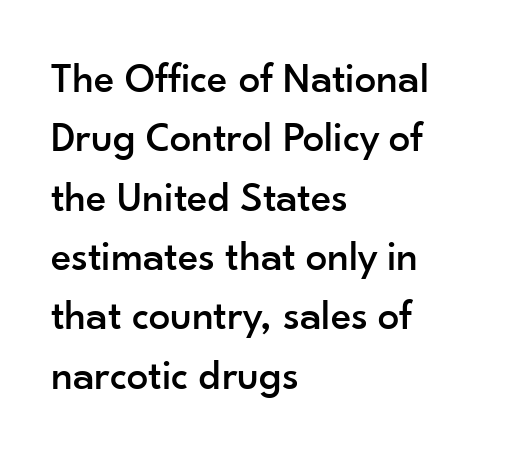
Line starts are locked; line ends wander. No italicization has been applied; the sample stays upright. Type style note: lacks serifs. Normally led — the rows are evenly, conventionally spaced.
